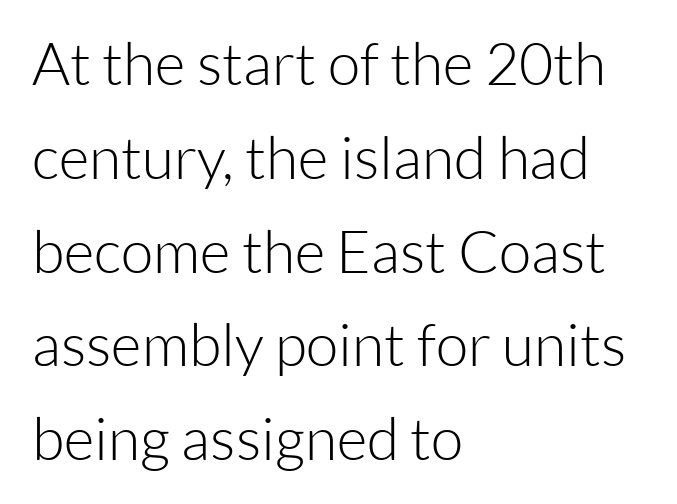
Q: Is the text bold? A: No.
Q: Is the text italic (slanted)? A: No, it is upright.
Q: Is the typeface a serif or a sans-serif typeface? A: Sans-serif.
Q: Is the text underlined? A: No.
Q: How is the paragraph aligned? A: Left-aligned.
Q: Is the spacing between letters normal or unusually wide? A: Normal.
Q: Is the spacing between lines tight, normal or loose? A: Normal.
Q: Width (condensed, normal, or wide)? A: Normal.
Q: Stroke contrast? A: Low.
Q: x-height? A: Medium.
Q: Monospaced? A: No.
